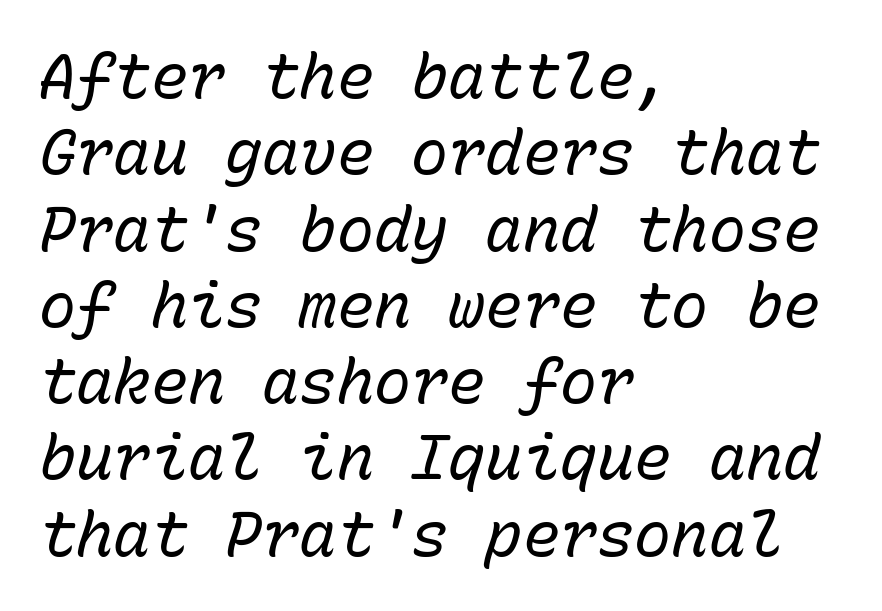
Q: Is the text bold? A: No.
Q: Is the text italic (slanted)? A: Yes, it leans right by about 15 degrees.
Q: Is the text underlined? A: No.
Q: How is the paragraph aligned? A: Left-aligned.
Q: Is the spacing between letters normal or unusually wide? A: Normal.
Q: Width (condensed, normal, or wide)? A: Normal.
Q: Stroke contrast? A: Low.
Q: x-height? A: Medium.
Q: Monospaced? A: Yes.
